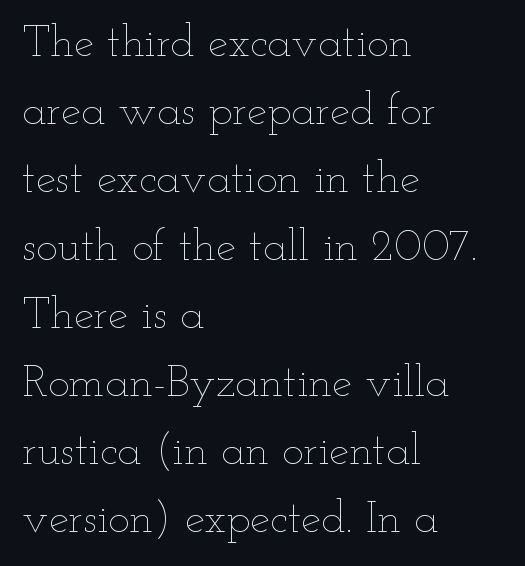
The image shows 45 px thin, wide type, upright; set left-aligned, normal line spacing (1.51x), normal letter spacing, not underlined; low stroke contrast and a small x-height.
